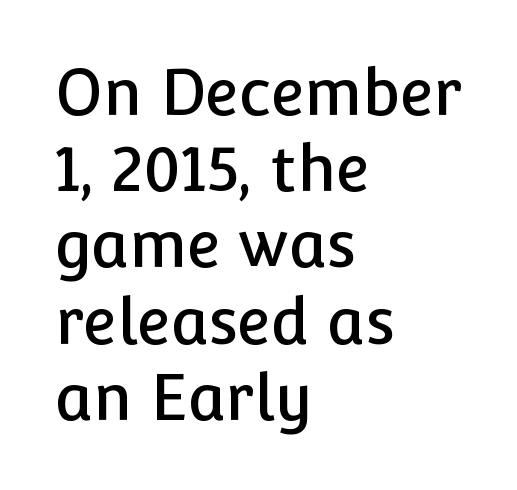
Q: Is the text italic (slanted)? A: No, it is upright.
Q: Is the typeface a serif or a sans-serif typeface? A: Sans-serif.
Q: Is the text underlined? A: No.
Q: How is the paragraph aligned? A: Left-aligned.
Q: Is the spacing between letters normal or unusually wide? A: Normal.
Q: Width (condensed, normal, or wide)? A: Normal.
Q: Stroke contrast? A: Low.
Q: x-height? A: Medium.
Q: Monospaced? A: No.
